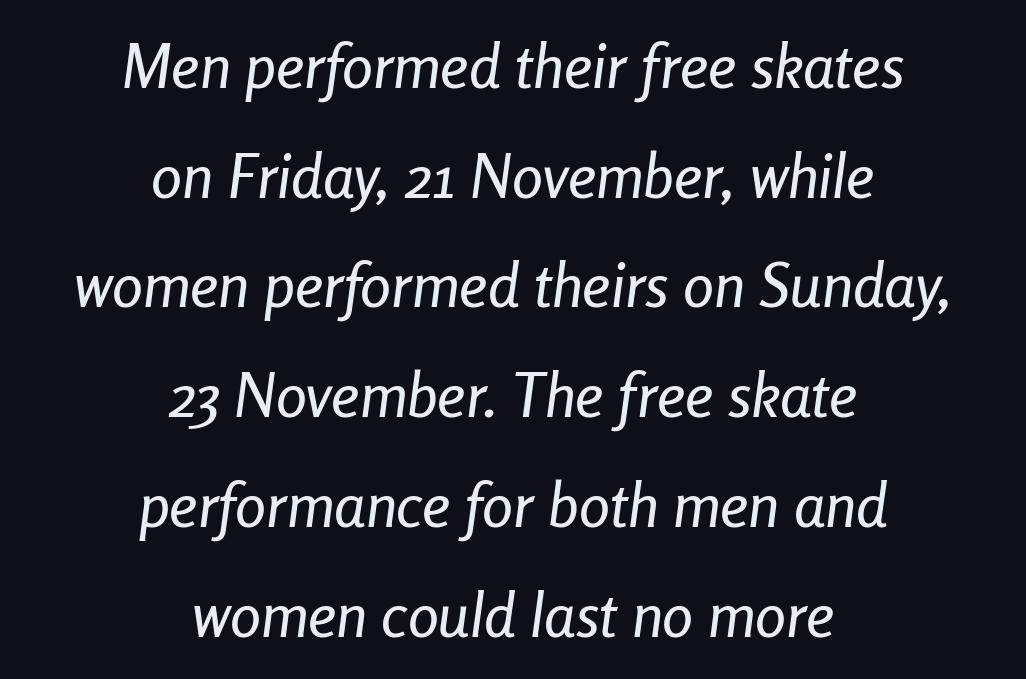
{"italic": "yes", "lean": "right", "slant_degrees": 8, "width": "condensed", "stroke_contrast": "low", "x_height": "medium", "monospaced": "no", "underline": "no", "align": "center", "line_spacing_ratio": 1.77, "letter_spacing": "normal", "letter_spacing_em": 0.0, "glyph_px": 62}
